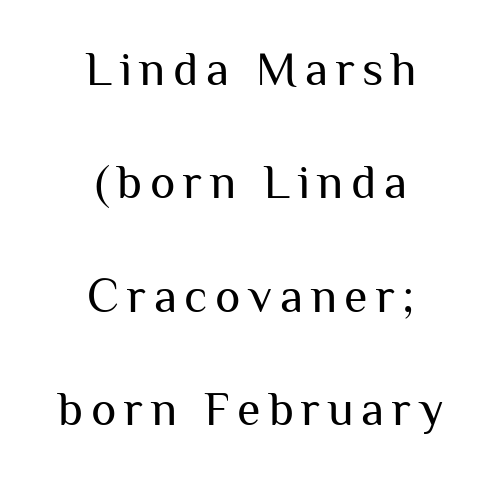
The image shows 48 px regular-weight sans-serif type, upright; set centered, loose line spacing (2.36x), not underlined; medium stroke contrast and a medium x-height.
